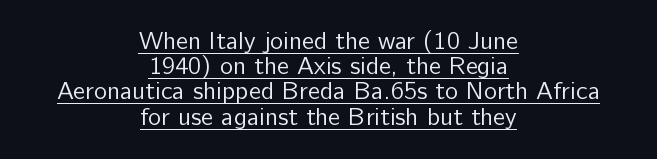
Q: Is the text bold? A: No.
Q: Is the text italic (slanted)? A: No, it is upright.
Q: Is the text underlined? A: Yes.
Q: How is the paragraph aligned? A: Centered.
Q: Is the spacing between letters normal or unusually wide? A: Normal.
Q: Is the spacing between lines tight, normal or loose? A: Tight.
